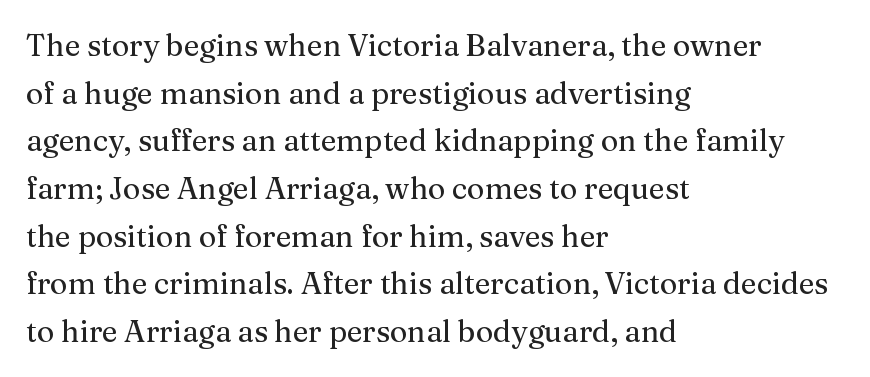
The image shows 30 px serif type, upright; set left-aligned, normal line spacing (1.59x), normal letter spacing, not underlined; medium stroke contrast and a medium x-height.
